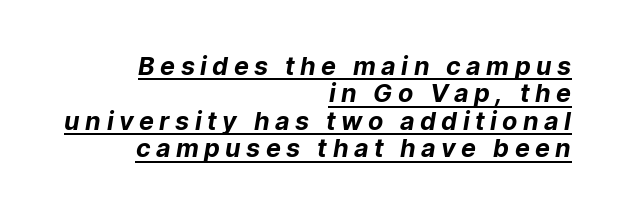
A baseline rule has been typeset under these characters. All the whitespace from short lines collects on the left. The passage shown stacks its lines with hardly any gap. Substantial extra tracking has been applied to these lines. Emphasis by weight is at full strength: bold.
